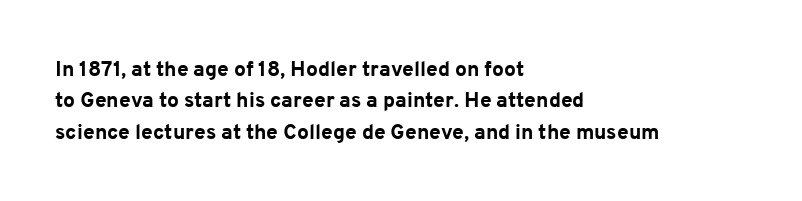
{"italic": "no", "bold": "yes", "underline": "no", "align": "left", "line_spacing": "normal", "line_spacing_ratio": 1.5, "letter_spacing": "normal", "letter_spacing_em": 0.0, "glyph_px": 21}
